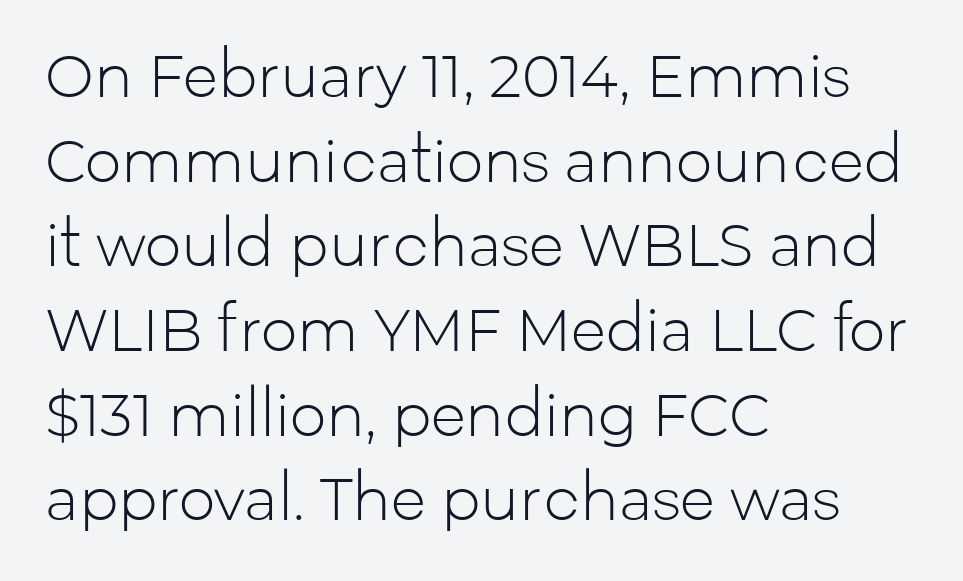
The image shows 58 px light sans-serif type, upright; set left-aligned, normal line spacing (1.46x), normal letter spacing, not underlined; low stroke contrast and a medium x-height.
